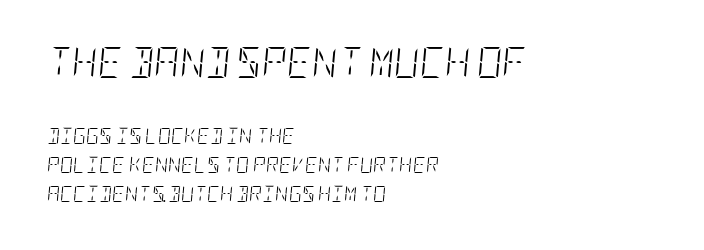
{"italic": "yes", "lean": "right", "slant_degrees": 5, "bold": "no", "weight": "light", "width": "condensed", "stroke_contrast": "low", "x_height": "large", "underline": "no", "align": "left", "line_spacing_ratio": 1.82, "letter_spacing": "normal", "letter_spacing_em": 0.0, "larger_block": "first", "size_ratio": 1.94, "glyph_px": 31}
